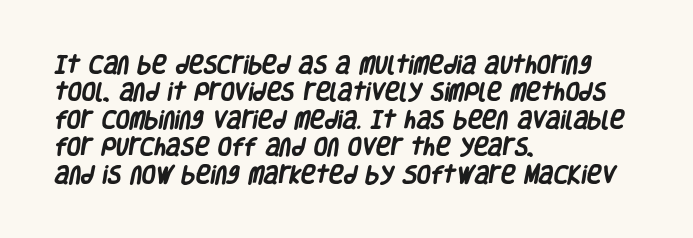
Words appear dense and cohesive because spacing is normal. Teacher's note: observe the even left margin — that is flush-left alignment. Regarding leading, the lines here are spaced in the standard way. No word sits above an underline. Plenty of ink on the page — the face is bold.
